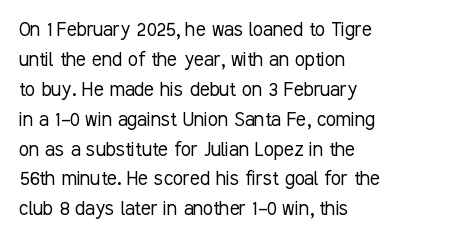
Q: Is the text bold? A: No.
Q: Is the text italic (slanted)? A: No, it is upright.
Q: Is the text underlined? A: No.
Q: How is the paragraph aligned? A: Left-aligned.
Q: Is the spacing between letters normal or unusually wide? A: Normal.
Q: Is the spacing between lines tight, normal or loose? A: Normal.
